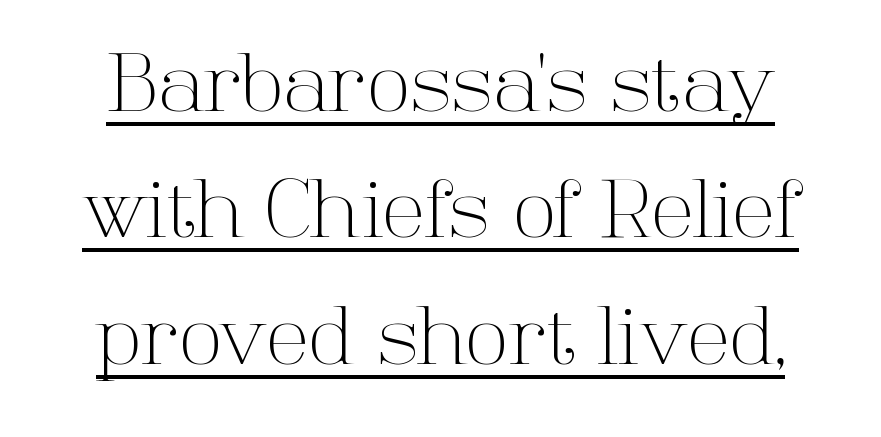
The image shows 79 px light serif type, upright; set normal line spacing (1.6x), normal letter spacing, underlined; high stroke contrast and a medium x-height.
